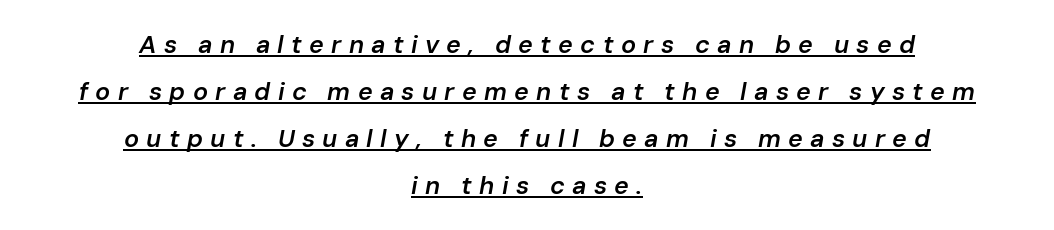
{"italic": "yes", "lean": "right", "slant_degrees": 10, "bold": "semi", "underline": "yes", "align": "center", "line_spacing_ratio": 1.88, "letter_spacing": "wide", "letter_spacing_em": 0.29, "glyph_px": 25}
